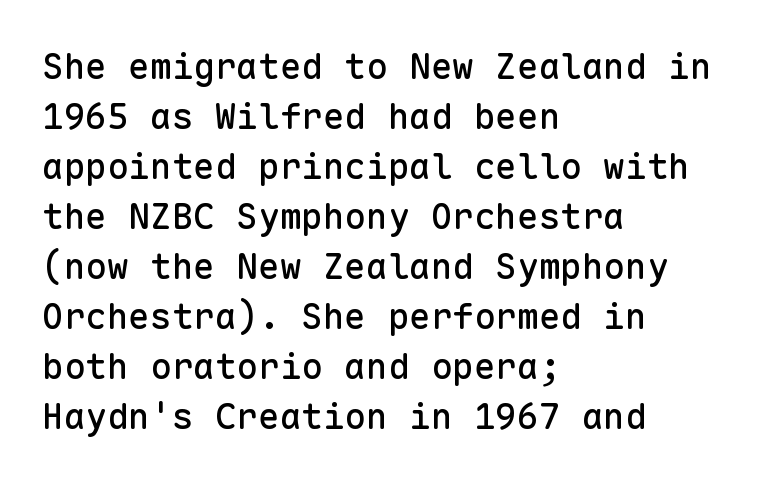
The leading is moderate, giving the passage an even texture. What kind of face is this? One without serifs — a sans. Does the copy run flush right? No — it runs flush left. The axis of the letterforms is exactly vertical. The zone under the glyphs is completely vacant. Tracking here is standard; glyphs follow each other at the usual distance.
